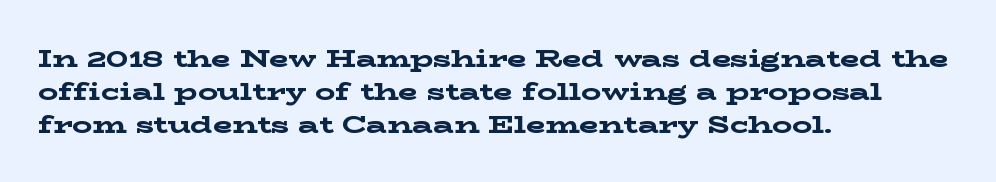
The image shows 25 px bold type, upright; set left-aligned, normal line spacing (1.32x), normal letter spacing, not underlined.
